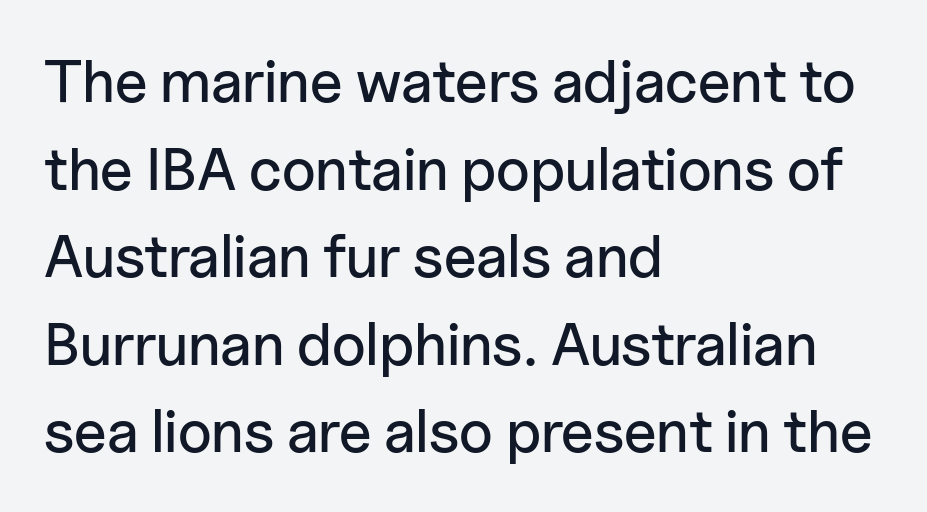
These lines were composed using upright roman letters. This sample has the flowing, uneven cadence of proportional lettering. The space between consecutive lines is moderate. How are the letters spaced? Ordinarily, with no added tracking. I'd call this a sans setting — the letters go barefoot. Letters rest on an invisible, unmarked baseline.
